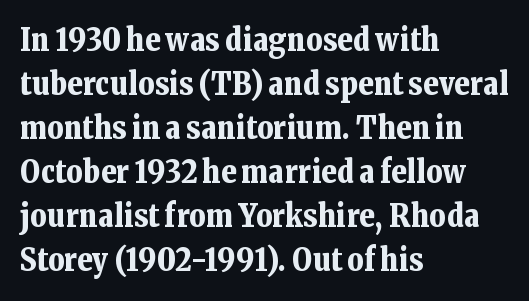
The image shows 31 px bold serif type, upright; set left-aligned, normal line spacing (1.42x), normal letter spacing, not underlined; low stroke contrast and a medium x-height.
